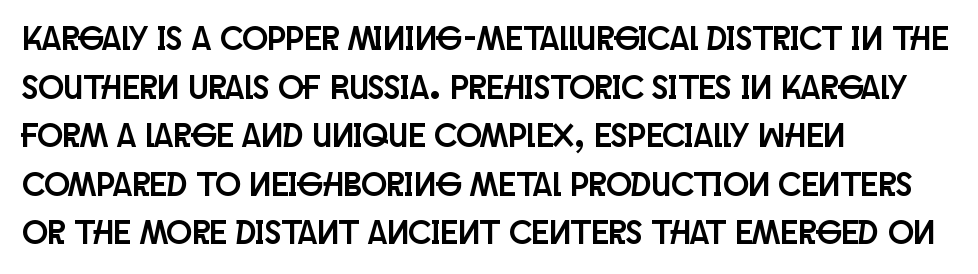
Q: Is the text italic (slanted)? A: No, it is upright.
Q: Is the typeface a serif or a sans-serif typeface? A: Sans-serif.
Q: Is the text underlined? A: No.
Q: How is the paragraph aligned? A: Left-aligned.
Q: Is the spacing between letters normal or unusually wide? A: Normal.
Q: Is the spacing between lines tight, normal or loose? A: Normal.
Q: Width (condensed, normal, or wide)? A: Condensed.
Q: Stroke contrast? A: Low.
Q: x-height? A: Large.
Q: Monospaced? A: No.
